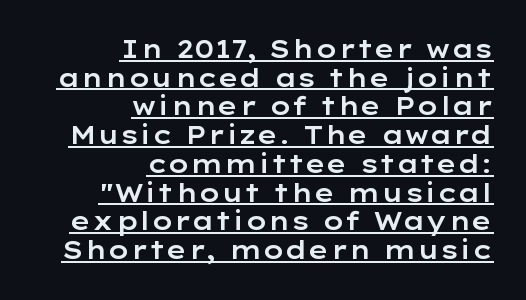
This sample trades vertical openness for compactness between lines. This is underlined copy, the kind a proofreader might mark for attention. The lines are quadded right. Each word holds together tightly as a unit, with standard inter-letter gaps. A typesetter would mark this as roman, not italic.
